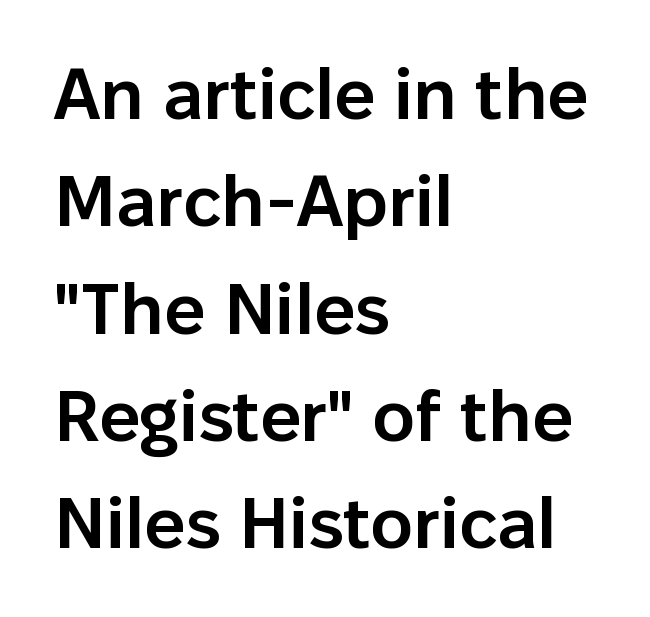
The image shows 72 px semibold sans-serif type, upright; set left-aligned, normal line spacing (1.49x), normal letter spacing, not underlined; low stroke contrast and a medium x-height.
